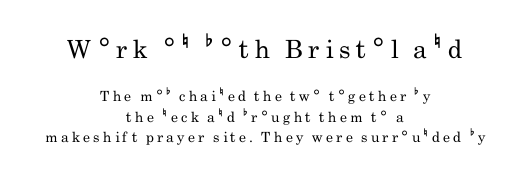
{"italic": "no", "bold": "no", "underline": "no", "align": "center", "line_spacing": "normal", "line_spacing_ratio": 1.45, "letter_spacing": "wide", "letter_spacing_em": 0.23, "larger_block": "first", "size_ratio": 1.79, "glyph_px": 25}
